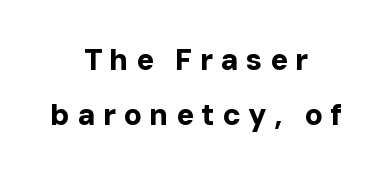
Q: Is the text bold? A: Yes.
Q: Is the text italic (slanted)? A: No, it is upright.
Q: Is the typeface a serif or a sans-serif typeface? A: Sans-serif.
Q: Is the text underlined? A: No.
Q: How is the paragraph aligned? A: Centered.
Q: Is the spacing between letters normal or unusually wide? A: Unusually wide.
Q: Width (condensed, normal, or wide)? A: Normal.
Q: Stroke contrast? A: Low.
Q: x-height? A: Medium.
Q: Monospaced? A: No.
